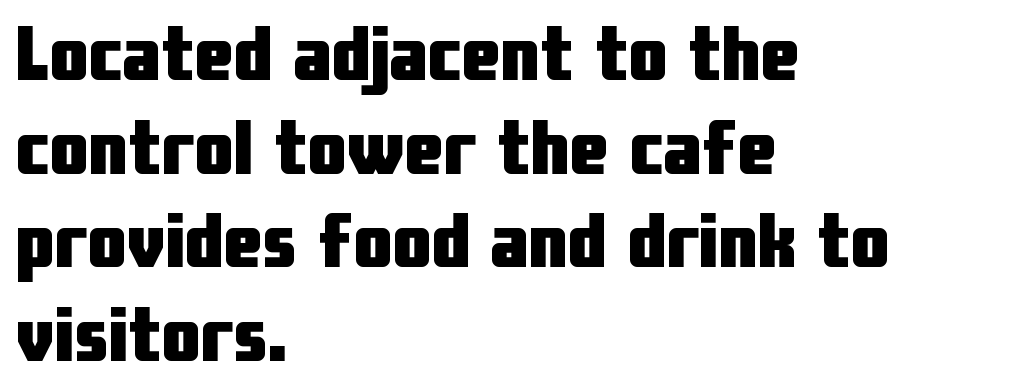
The image shows 78 px heavy, condensed sans-serif type, upright; set left-aligned, line spacing 1.2x, normal letter spacing, not underlined; low stroke contrast and a medium x-height.
